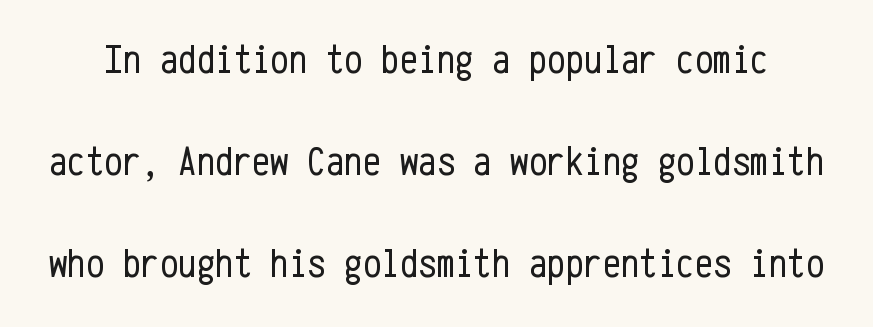
{"serif": "no", "italic": "no", "bold": "no", "weight": "regular", "width": "condensed", "stroke_contrast": "low", "x_height": "medium", "monospaced": "yes", "underline": "no", "line_spacing": "loose", "line_spacing_ratio": 2.49, "letter_spacing": "normal", "letter_spacing_em": 0.0, "glyph_px": 41}
